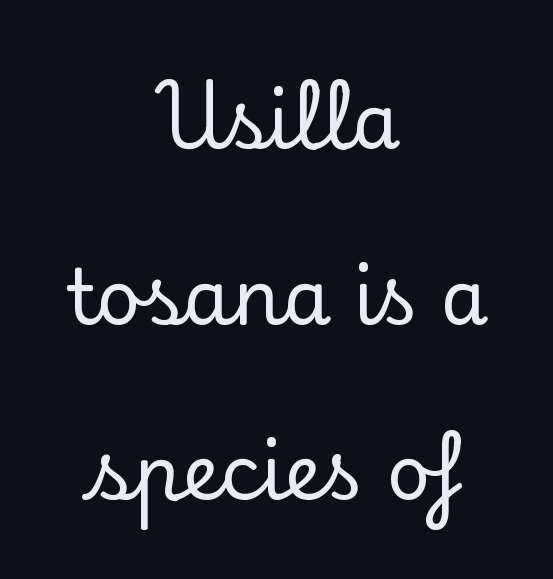
Q: Is the text italic (slanted)? A: No, it is upright.
Q: Is the typeface a serif or a sans-serif typeface? A: Serif.
Q: Is the text underlined? A: No.
Q: How is the paragraph aligned? A: Centered.
Q: Is the spacing between letters normal or unusually wide? A: Normal.
Q: Is the spacing between lines tight, normal or loose? A: Loose.
Q: Width (condensed, normal, or wide)? A: Normal.
Q: Stroke contrast? A: Low.
Q: x-height? A: Small.
Q: Monospaced? A: No.
